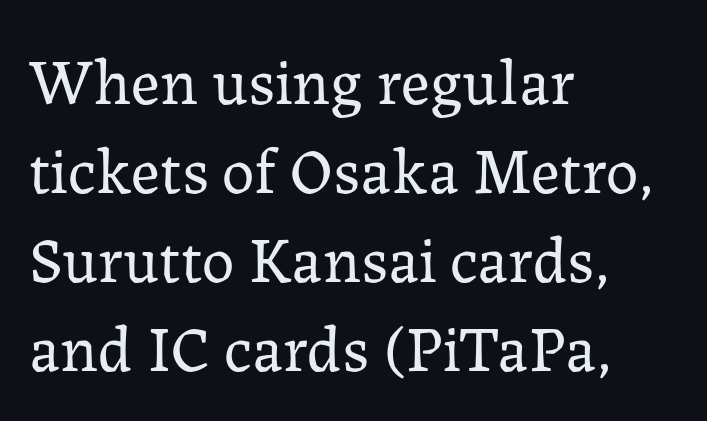
The image shows 65 px regular-weight serif type, upright; set left-aligned, normal line spacing (1.37x), normal letter spacing, not underlined; low stroke contrast and a medium x-height.
